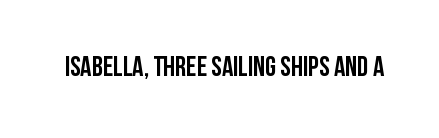
{"serif": "no", "italic": "no", "bold": "yes", "weight": "semibold", "width": "condensed", "stroke_contrast": "low", "x_height": "large", "monospaced": "no", "underline": "no", "letter_spacing": "normal", "letter_spacing_em": 0.0, "glyph_px": 28}
